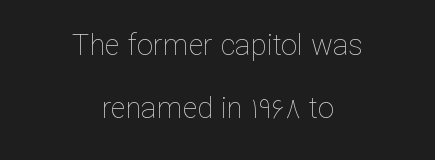
Think of a printed novel: that variable character pitch is what you see here. Visually the block forms a symmetrical silhouette, jagged on both flanks. Does the leading feel generous? Absolutely, it's lavish. Nothing unusual about the tracking: characters are spaced as the font intends. Posture: vertical. Stroke thickness stays within the range of a standard reading face or lighter.
